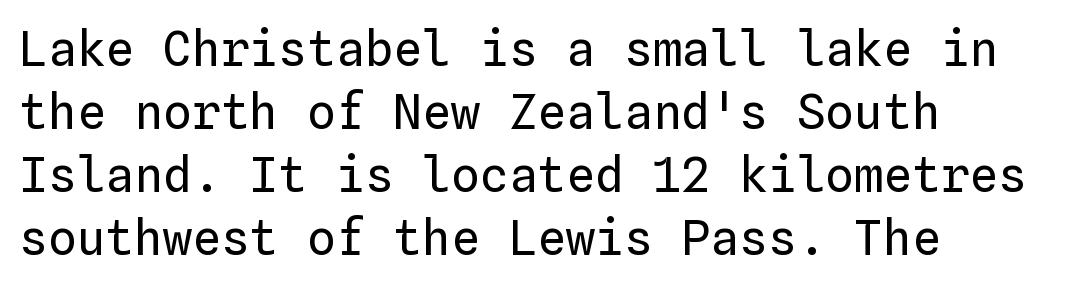
Q: Is the text bold? A: No.
Q: Is the text italic (slanted)? A: No, it is upright.
Q: Is the text underlined? A: No.
Q: How is the paragraph aligned? A: Left-aligned.
Q: Is the spacing between letters normal or unusually wide? A: Normal.
Q: Is the spacing between lines tight, normal or loose? A: Normal.
Q: Width (condensed, normal, or wide)? A: Normal.
Q: Stroke contrast? A: Low.
Q: x-height? A: Medium.
Q: Monospaced? A: Yes.
